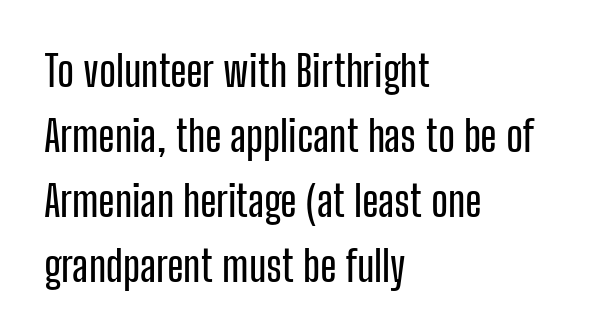
{"serif": "no", "italic": "no", "width": "condensed", "stroke_contrast": "low", "x_height": "medium", "monospaced": "no", "underline": "no", "align": "left", "line_spacing": "normal", "line_spacing_ratio": 1.51, "letter_spacing": "normal", "letter_spacing_em": 0.0, "glyph_px": 43}
